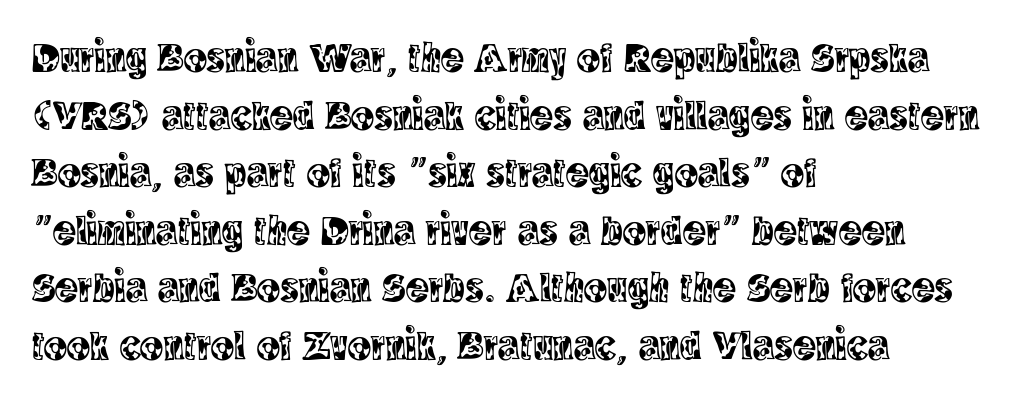
{"serif": "yes", "italic": "no", "width": "condensed", "x_height": "large", "monospaced": "no", "underline": "no", "align": "left", "line_spacing": "normal", "line_spacing_ratio": 1.34, "letter_spacing": "normal", "letter_spacing_em": 0.0, "glyph_px": 43}
